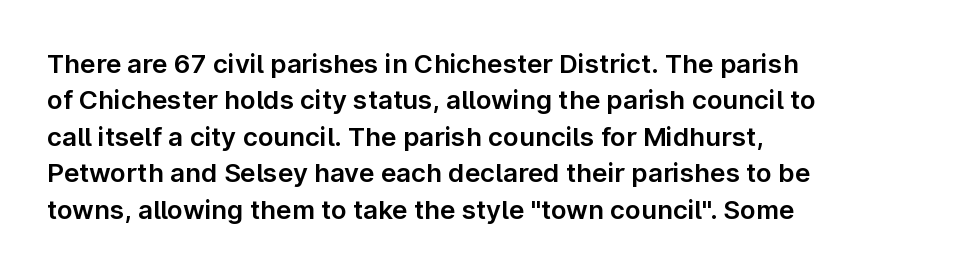
Each line starts at the same left margin while the right side varies. There is no visible air inserted between adjacent glyphs. Baseline-to-baseline distance is the conventional proportion of letter height. No italicization has been applied; the sample stays upright.
